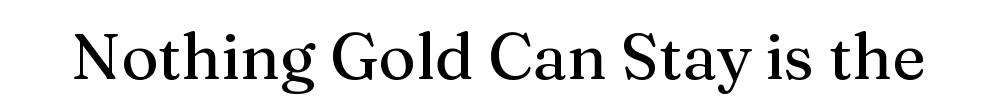
Q: Is the text italic (slanted)? A: No, it is upright.
Q: Is the typeface a serif or a sans-serif typeface? A: Serif.
Q: Is the text underlined? A: No.
Q: Is the spacing between letters normal or unusually wide? A: Normal.
Q: Width (condensed, normal, or wide)? A: Normal.
Q: Stroke contrast? A: Medium.
Q: x-height? A: Medium.
Q: Monospaced? A: No.
